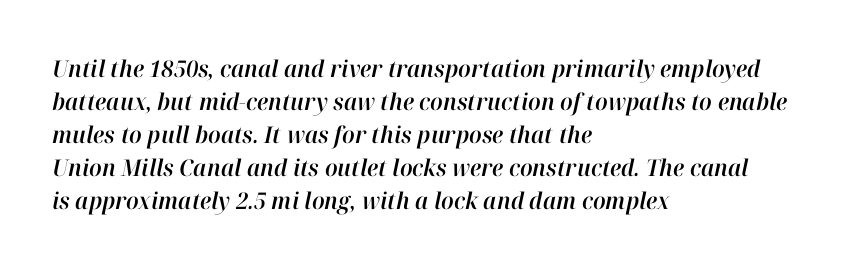
The image shows 23 px text type, italic (leaning right); set left-aligned, normal line spacing (1.43x), normal letter spacing, not underlined.
